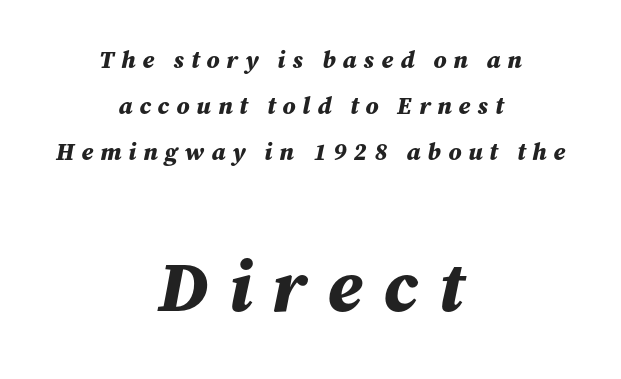
These lines are rendered in a variable-pitch font. How are the letters spaced? Widely, with obvious added tracking. Small over large — that's the arrangement of the two blocks here. Does the weight exceed regular? Yes, all the way to bold. The space between consecutive lines is lavish.
